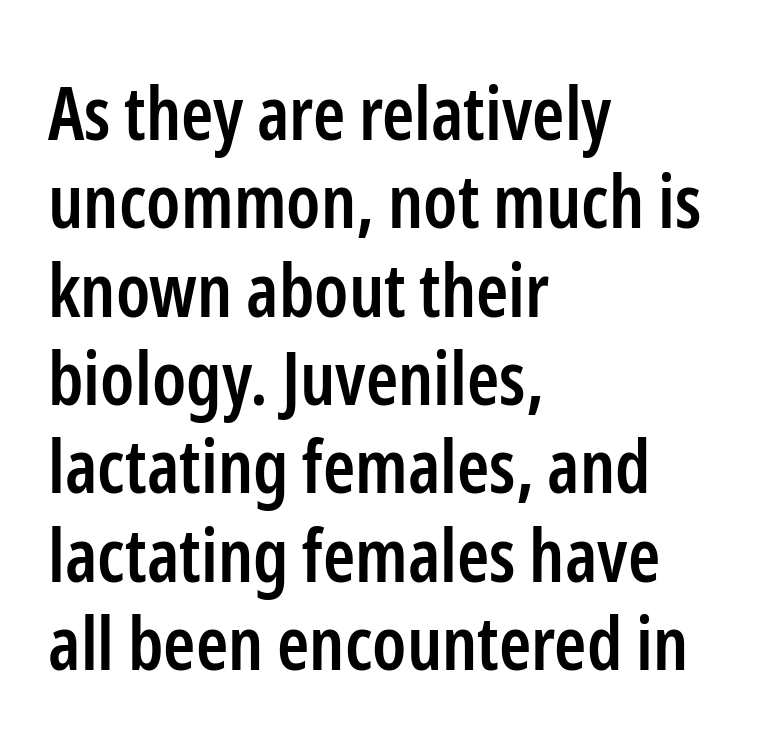
The image shows 73 px semibold, condensed sans-serif type, upright; set left-aligned, line spacing 1.21x, normal letter spacing, not underlined; low stroke contrast and a medium x-height.
